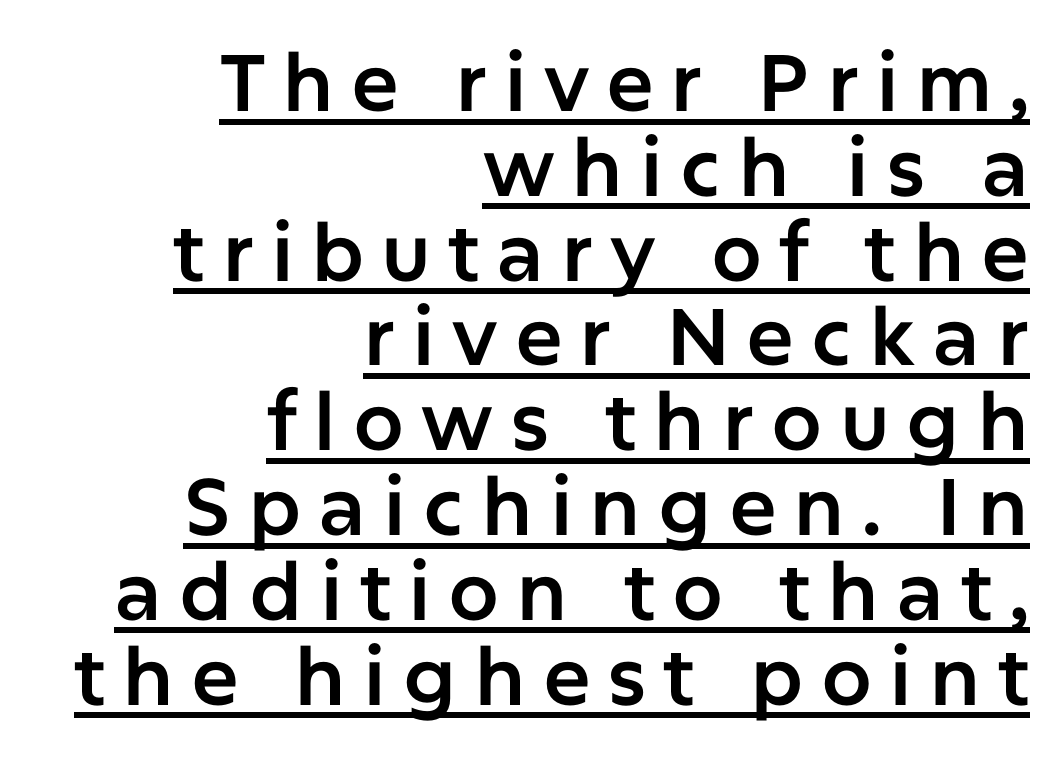
{"serif": "no", "italic": "no", "width": "normal", "stroke_contrast": "low", "x_height": "medium", "monospaced": "no", "underline": "yes", "align": "right", "line_spacing": "tight", "line_spacing_ratio": 1.06, "letter_spacing": "wide", "letter_spacing_em": 0.21, "glyph_px": 80}
